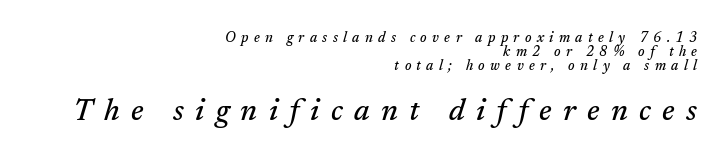
Words appear elongated and porous because spacing is wide. Spacing verdict: proportional, widths tailored to each character. The face used here appears at its bigger size in the lower chunk. The zone under the glyphs is completely vacant. Interline gaps are noticeably narrow in this sample. These lines stack with their right ends in a neat column.
